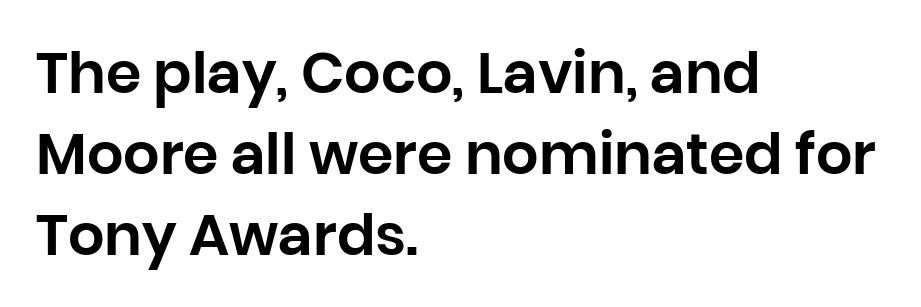
Q: Is the text italic (slanted)? A: No, it is upright.
Q: Is the typeface a serif or a sans-serif typeface? A: Sans-serif.
Q: Is the text underlined? A: No.
Q: How is the paragraph aligned? A: Left-aligned.
Q: Is the spacing between letters normal or unusually wide? A: Normal.
Q: Is the spacing between lines tight, normal or loose? A: Normal.
Q: Width (condensed, normal, or wide)? A: Normal.
Q: Stroke contrast? A: Low.
Q: x-height? A: Large.
Q: Monospaced? A: No.
